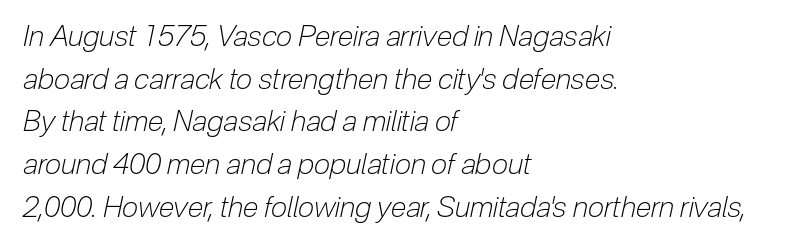
Q: Is the text bold? A: No.
Q: Is the text italic (slanted)? A: Yes, it leans right by about 12 degrees.
Q: Is the text underlined? A: No.
Q: How is the paragraph aligned? A: Left-aligned.
Q: Is the spacing between letters normal or unusually wide? A: Normal.
Q: Is the spacing between lines tight, normal or loose? A: Normal.
Q: Width (condensed, normal, or wide)? A: Condensed.
Q: Stroke contrast? A: Low.
Q: x-height? A: Medium.
Q: Monospaced? A: No.
